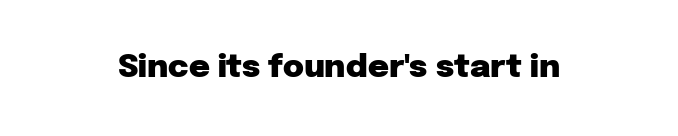
The image shows 32 px heavy sans-serif type, upright; set normal letter spacing, not underlined; low stroke contrast and a medium x-height.
